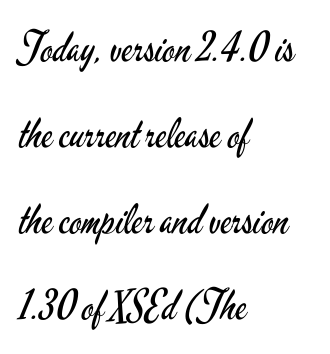
Q: Is the text bold? A: No.
Q: Is the text italic (slanted)? A: Yes.
Q: Is the typeface a serif or a sans-serif typeface? A: Sans-serif.
Q: Is the text underlined? A: No.
Q: How is the paragraph aligned? A: Left-aligned.
Q: Is the spacing between letters normal or unusually wide? A: Normal.
Q: Is the spacing between lines tight, normal or loose? A: Loose.
Q: Width (condensed, normal, or wide)? A: Condensed.
Q: Stroke contrast? A: Low.
Q: x-height? A: Small.
Q: Monospaced? A: No.
